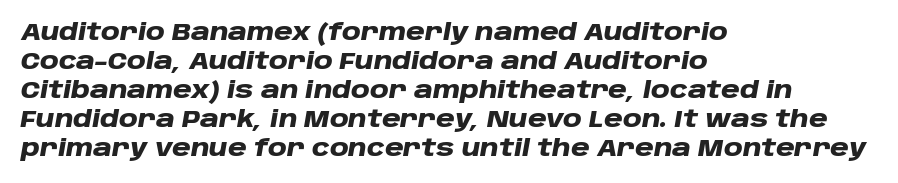
{"italic": "yes", "lean": "right", "slant_degrees": 10, "bold": "yes", "underline": "no", "align": "left", "line_spacing": "normal", "line_spacing_ratio": 1.26, "letter_spacing": "normal", "letter_spacing_em": 0.0, "glyph_px": 23}
